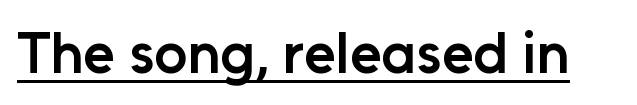
{"serif": "no", "italic": "no", "bold": "semi", "weight": "semibold", "width": "normal", "stroke_contrast": "low", "x_height": "medium", "monospaced": "no", "underline": "yes", "letter_spacing": "normal", "letter_spacing_em": 0.0, "glyph_px": 58}
